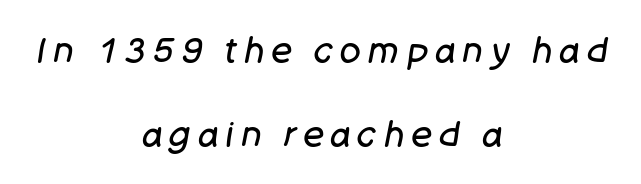
Q: Is the text bold? A: No.
Q: Is the text italic (slanted)? A: Yes, it leans right by about 11 degrees.
Q: Is the text underlined? A: No.
Q: How is the paragraph aligned? A: Centered.
Q: Is the spacing between letters normal or unusually wide? A: Unusually wide.
Q: Is the spacing between lines tight, normal or loose? A: Loose.
Q: Width (condensed, normal, or wide)? A: Normal.
Q: Stroke contrast? A: Low.
Q: x-height? A: Large.
Q: Monospaced? A: No.
